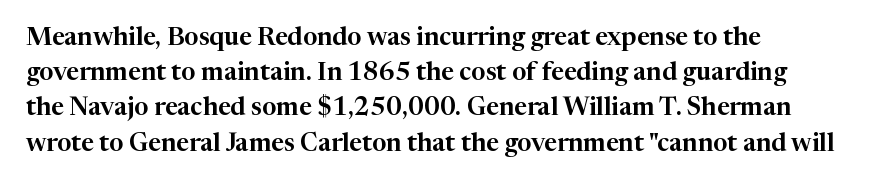
The image shows 25 px text type, upright; set left-aligned, normal line spacing (1.41x), normal letter spacing, not underlined.
